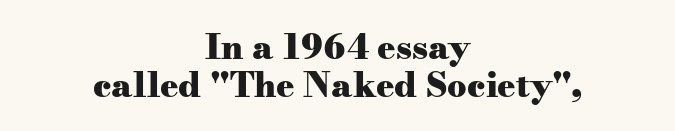
{"serif": "yes", "italic": "no", "bold": "yes", "weight": "heavy", "width": "wide", "stroke_contrast": "medium", "x_height": "small", "monospaced": "no", "underline": "no", "align": "center", "line_spacing": "tight", "line_spacing_ratio": 1.11, "letter_spacing": "normal", "letter_spacing_em": 0.0, "glyph_px": 34}
